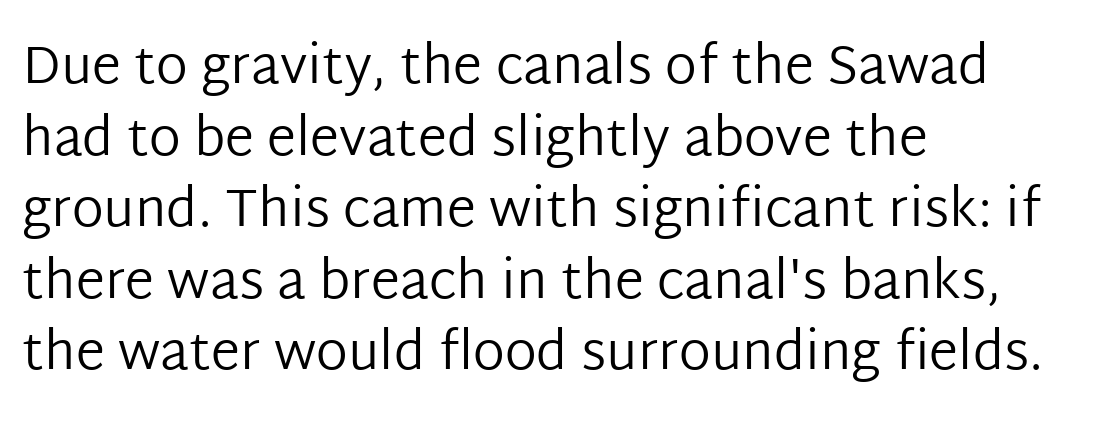
Q: Is the text bold? A: No.
Q: Is the text italic (slanted)? A: No, it is upright.
Q: Is the typeface a serif or a sans-serif typeface? A: Sans-serif.
Q: Is the text underlined? A: No.
Q: How is the paragraph aligned? A: Left-aligned.
Q: Is the spacing between letters normal or unusually wide? A: Normal.
Q: Is the spacing between lines tight, normal or loose? A: Normal.
Q: Width (condensed, normal, or wide)? A: Normal.
Q: Stroke contrast? A: Low.
Q: x-height? A: Medium.
Q: Monospaced? A: No.
